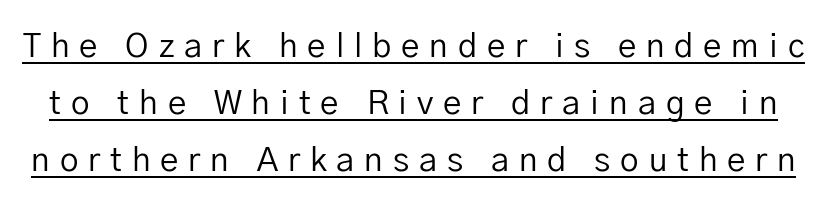
The image shows 33 px regular-weight sans-serif type, upright; set line spacing 1.73x, unusually wide letter spacing (+0.3 em), underlined; low stroke contrast and a medium x-height.
